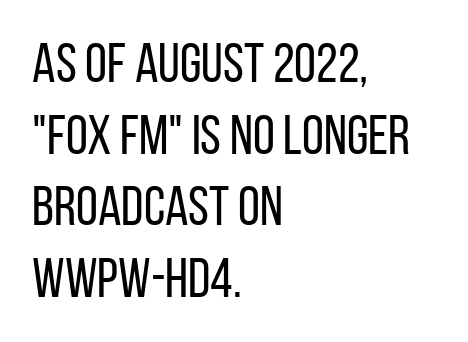
The image shows 56 px regular-weight, condensed sans-serif type, upright; set left-aligned, normal line spacing (1.28x), normal letter spacing, not underlined; low stroke contrast and a large x-height.
